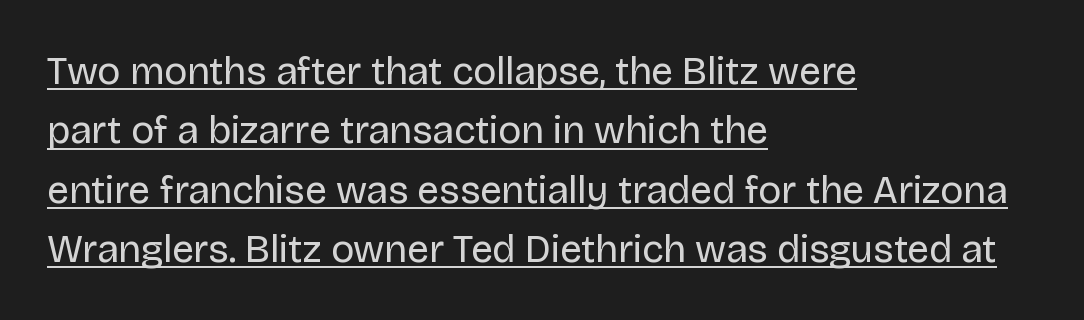
Every character sits straight up, as roman type does. The rows are spaced the way most documents space them. Check where the strokes stop: nothing finishes them off — pure sans. The paragraph has a hard left edge and a soft right edge.
